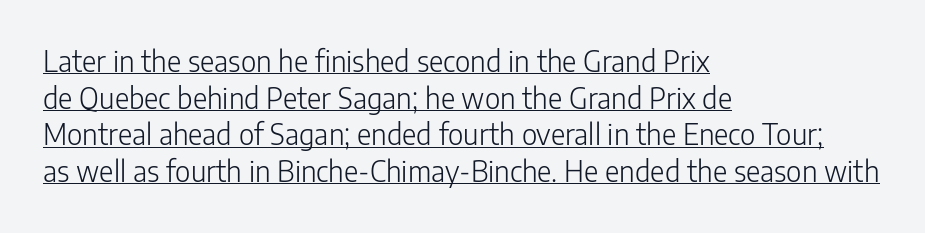
Style check: upright. Character widths vary here, with narrow letters taking less room than wide ones. Examine the stroke ends and you'll find no serifs. The rows are spaced the way most documents space them. Left-aligned paragraph, ragged on the right. Think standard paragraph weight, or any step lighter than that.
